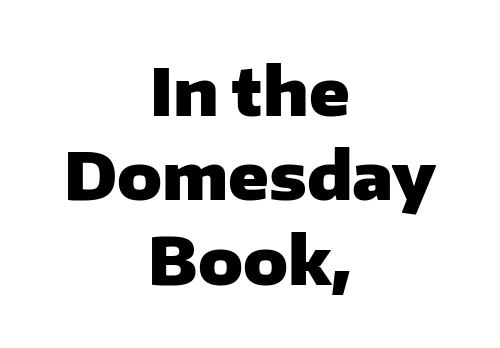
{"serif": "no", "italic": "no", "bold": "yes", "weight": "heavy", "width": "normal", "stroke_contrast": "low", "x_height": "medium", "monospaced": "no", "underline": "no", "align": "center", "line_spacing": "normal", "line_spacing_ratio": 1.28, "letter_spacing": "normal", "letter_spacing_em": 0.0, "glyph_px": 66}
